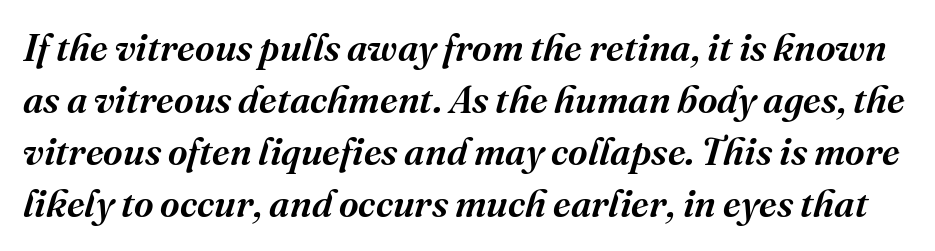
Q: Is the text bold? A: Semi-bold.
Q: Is the text italic (slanted)? A: Yes, it leans right by about 16 degrees.
Q: Is the typeface a serif or a sans-serif typeface? A: Serif.
Q: Is the text underlined? A: No.
Q: Is the spacing between letters normal or unusually wide? A: Normal.
Q: Is the spacing between lines tight, normal or loose? A: Normal.
Q: Width (condensed, normal, or wide)? A: Normal.
Q: Stroke contrast? A: Medium.
Q: x-height? A: Medium.
Q: Monospaced? A: No.
